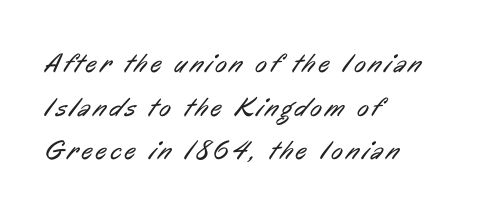
The image shows 27 px text type; set left-aligned, normal line spacing (1.62x), not underlined.
